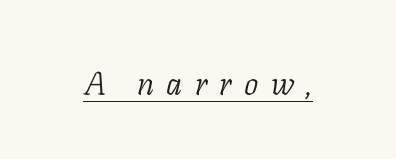
{"serif": "yes", "italic": "yes", "lean": "right", "slant_degrees": 11, "bold": "no", "weight": "light", "width": "normal", "stroke_contrast": "low", "x_height": "medium", "monospaced": "no", "underline": "yes", "letter_spacing": "wide", "letter_spacing_em": 0.38, "glyph_px": 32}
